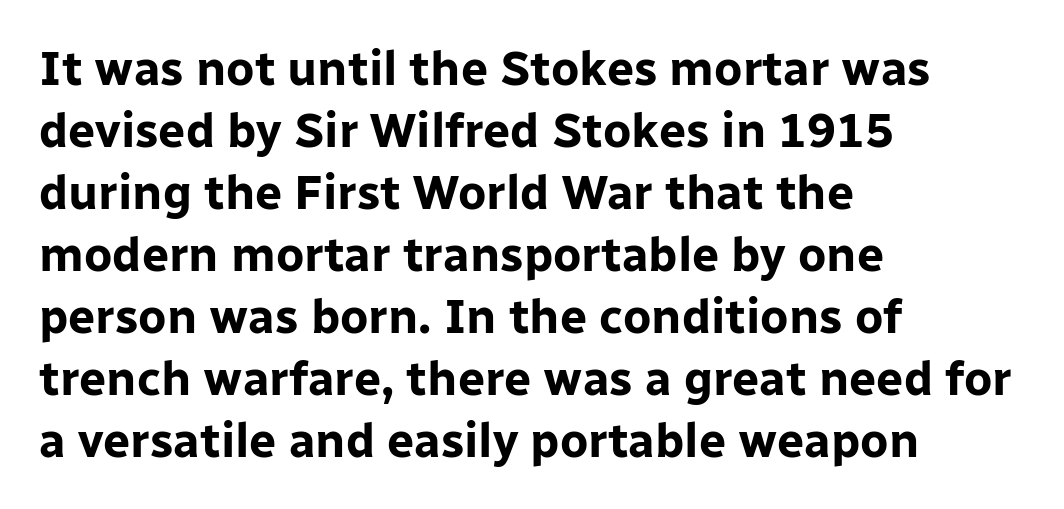
Thick stems and heavy bowls — unmistakably bold. Do the characters align in a grid? No, the font is proportional. The horizontal fit of the characters is conventional and even. The passage is arranged the way most books set body copy — flush left. Interline gaps are of average width in this sample.
